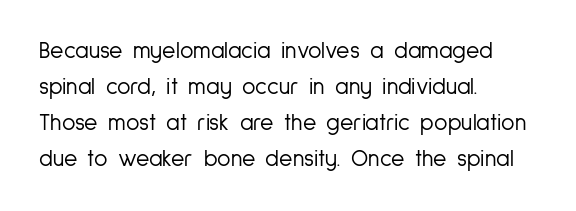
Nothing unusual about the tracking: characters are spaced as the font intends. The typesetter chose a ragged-right arrangement here. Vertical strokes here are truly vertical. In terms of leading, this rendering sits right in the middle.
